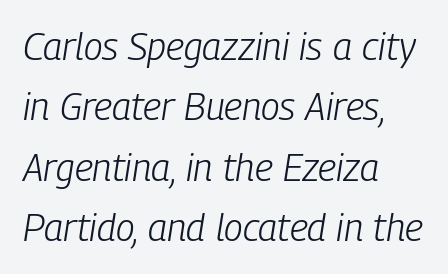
{"italic": "yes", "lean": "right", "slant_degrees": 9, "bold": "no", "weight": "light", "width": "condensed", "stroke_contrast": "low", "x_height": "medium", "monospaced": "no", "underline": "no", "align": "left", "line_spacing": "normal", "line_spacing_ratio": 1.59, "letter_spacing": "normal", "letter_spacing_em": 0.0, "glyph_px": 38}
